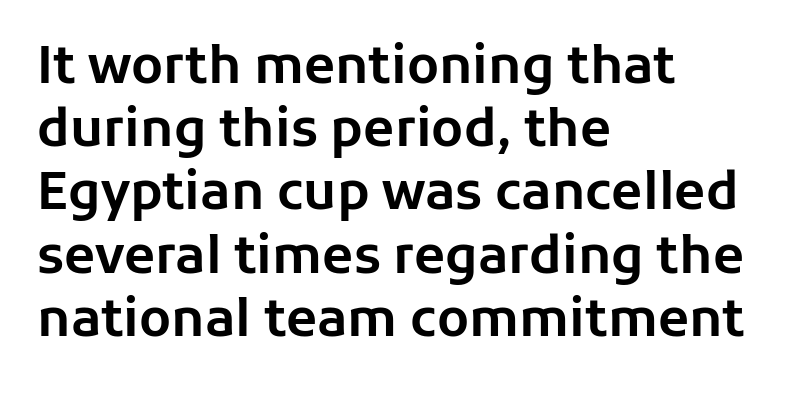
Words appear dense and cohesive because spacing is normal. Descenders hang freely into open space. The characters display no serif detailing; their extremities are plain. Teacher's note: observe the even left margin — that is flush-left alignment.
